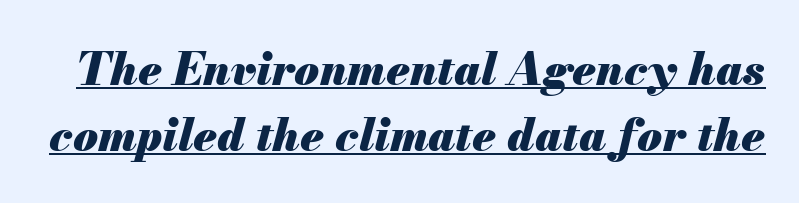
Q: Is the text bold? A: Yes.
Q: Is the text italic (slanted)? A: Yes, it leans right by about 13 degrees.
Q: Is the text underlined? A: Yes.
Q: Is the spacing between letters normal or unusually wide? A: Normal.
Q: Is the spacing between lines tight, normal or loose? A: Normal.
Q: Width (condensed, normal, or wide)? A: Normal.
Q: Stroke contrast? A: Medium.
Q: x-height? A: Small.
Q: Monospaced? A: No.
